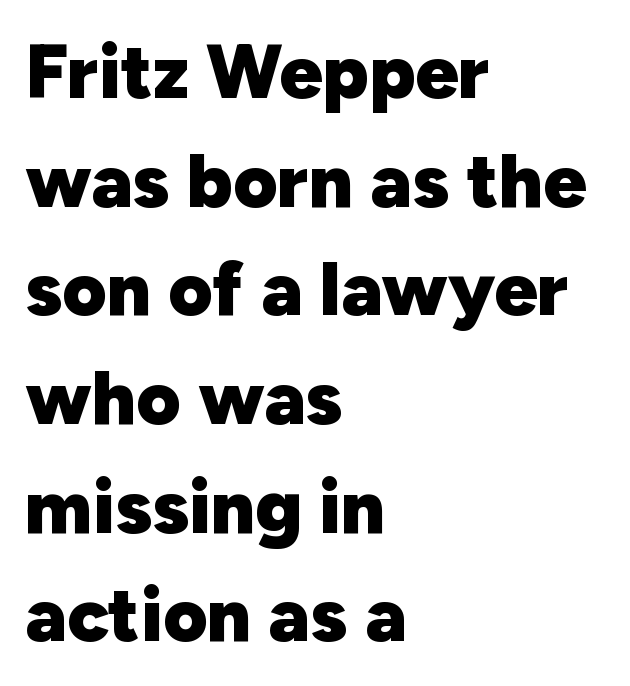
The image shows 76 px heavy sans-serif type, upright; set left-aligned, normal line spacing (1.43x), normal letter spacing, not underlined; low stroke contrast and a medium x-height.
